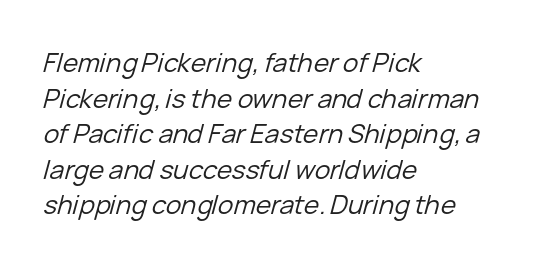
Honestly, the row spacing looks completely unremarkable. In CSS terms this would be text-align: left. Letter spacing: default. Bold? No — there's no thickening of the strokes. Posture: slanted. Anything drawn beneath the words? Only blank space.
